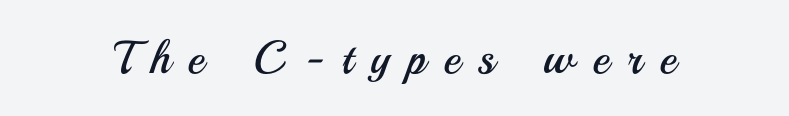
The image shows 46 px regular-weight sans-serif type; set unusually wide letter spacing (+0.38 em), not underlined; medium stroke contrast and a small x-height.
